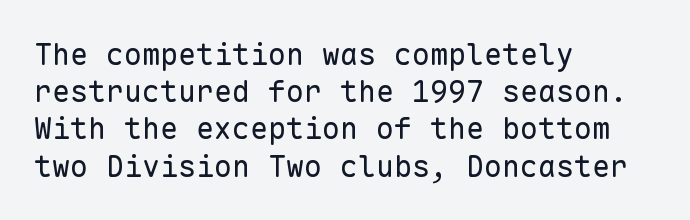
The image shows 30 px regular-weight sans-serif type, upright, monospaced; set left-aligned, line spacing 1.24x, normal letter spacing, not underlined; low stroke contrast and a medium x-height.
